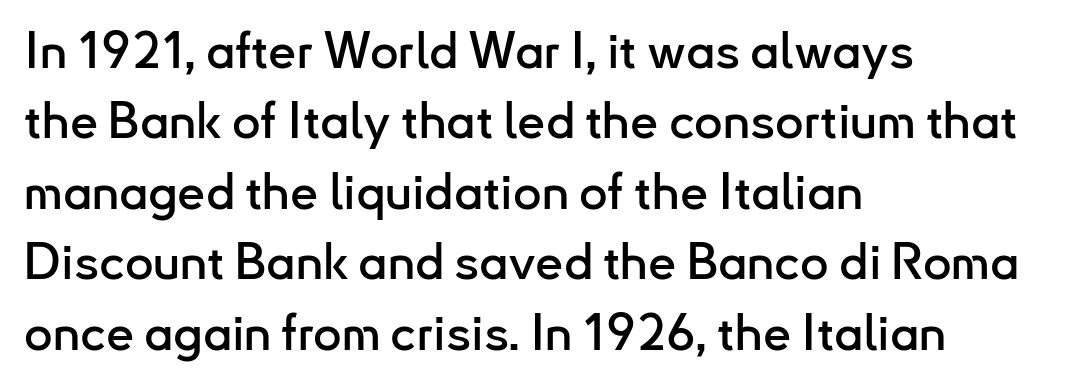
Honestly, the letter spacing is just normal — you wouldn't notice it. The specimen reads as upright at a glance. Quick note: underline off. One-word summary of the alignment: left.
